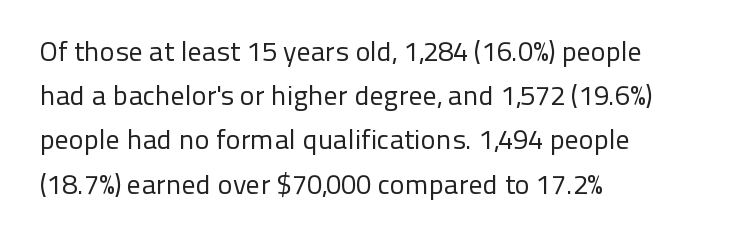
The image shows 28 px regular-weight sans-serif type, upright; set left-aligned, normal line spacing (1.58x), normal letter spacing, not underlined; low stroke contrast and a medium x-height.
